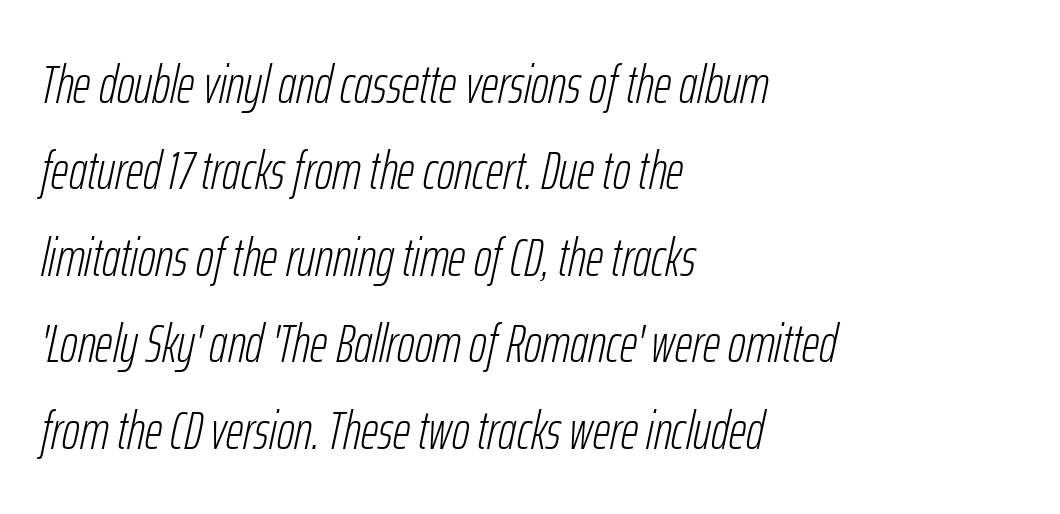
The rendering uses a moderate line-height, typical for paragraphs. Would a proofreader flag this as italicized? Yes. Visually the block forms a straight wall on the left and a jagged coastline on the right. Each stroke keeps to a modest, everyday thickness or less. The line texture is even and compact thanks to regular tracking. Descenders are the only things crossing below the line.
